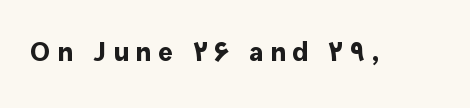
{"italic": "no", "bold": "yes", "underline": "no", "letter_spacing": "wide", "letter_spacing_em": 0.25, "glyph_px": 27}
